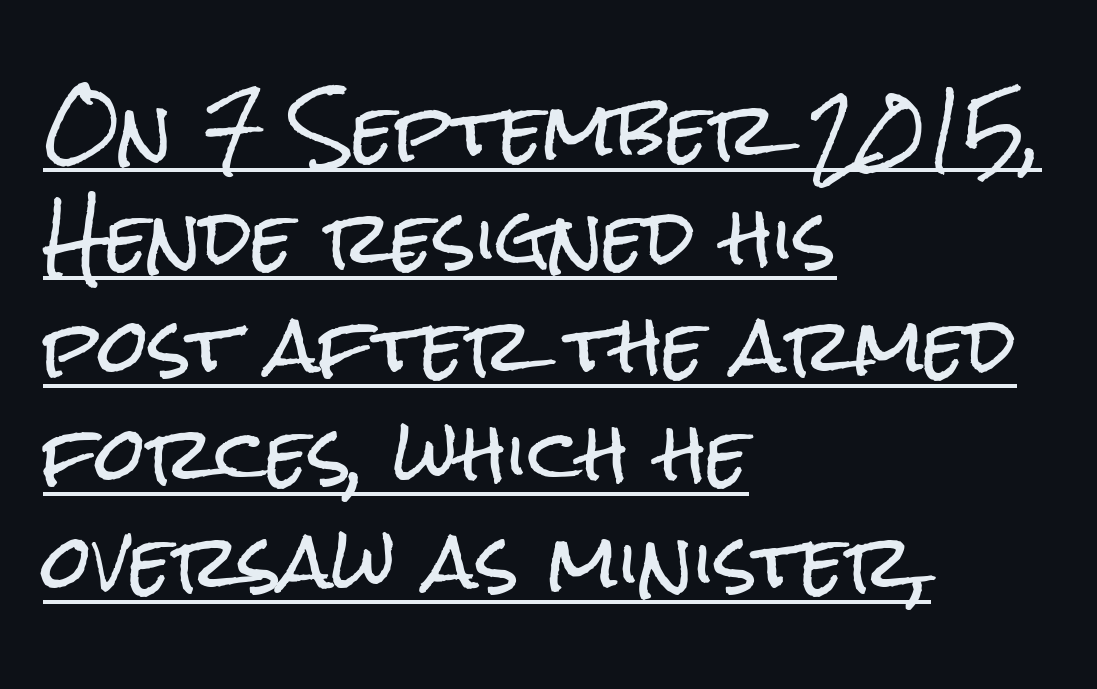
Left-aligned paragraph, ragged on the right. Leading matches the norm, producing a regular column. The lettering is marked with a stroke running underneath it. The axis of the letterforms is exactly vertical.
